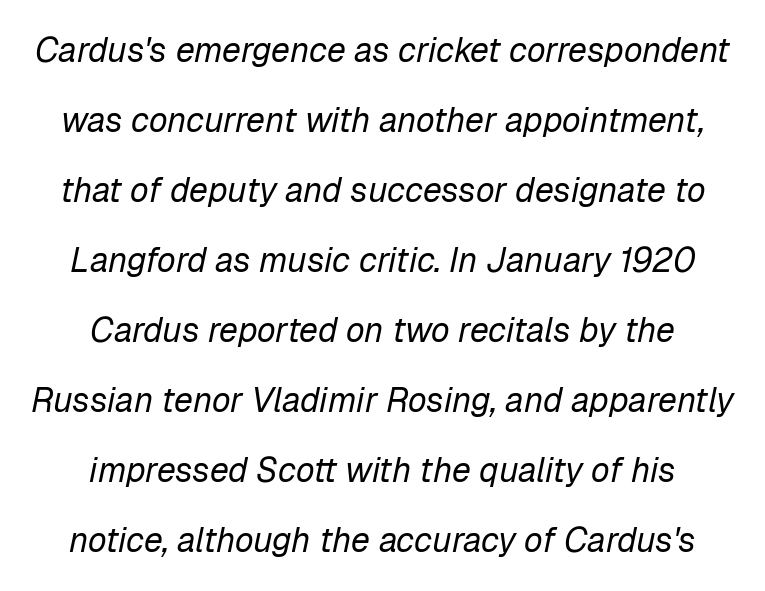
The image shows 34 px regular-weight type, italic (leaning right); set centered, loose line spacing (2.06x), normal letter spacing, not underlined; low stroke contrast and a medium x-height.
